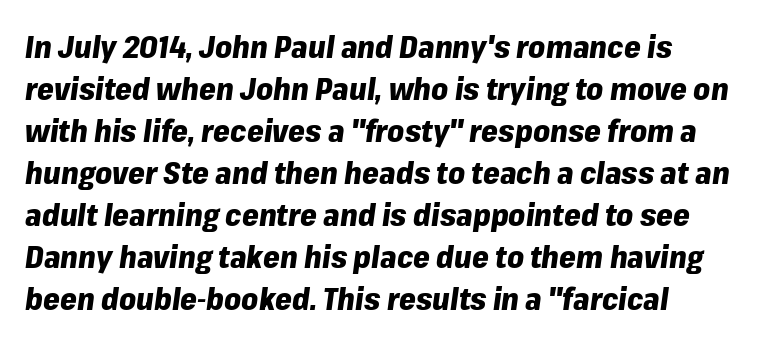
{"italic": "yes", "lean": "right", "slant_degrees": 8, "bold": "yes", "weight": "heavy", "width": "normal", "stroke_contrast": "low", "x_height": "medium", "monospaced": "no", "underline": "no", "align": "left", "line_spacing": "normal", "line_spacing_ratio": 1.4, "letter_spacing": "normal", "letter_spacing_em": 0.0, "glyph_px": 30}
